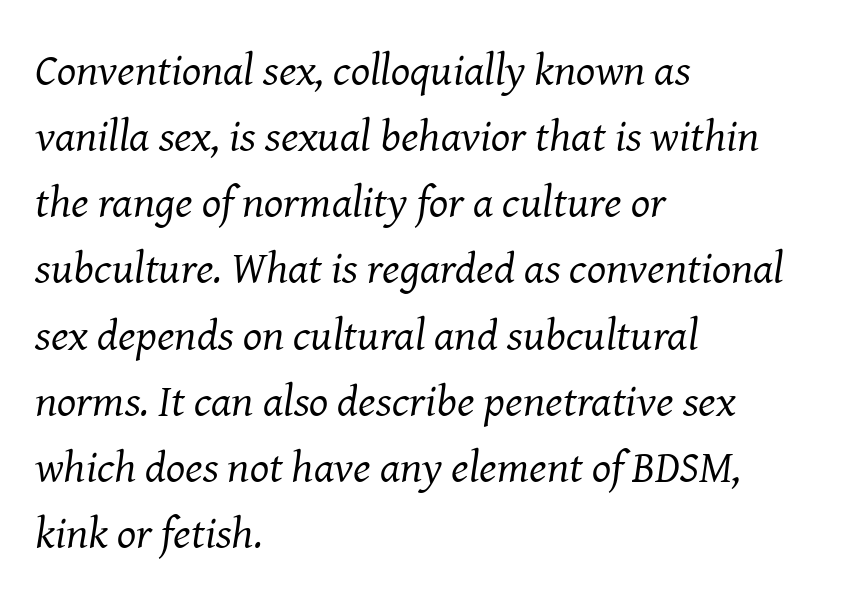
The image shows 45 px regular-weight serif type, italic (leaning right); set left-aligned, normal line spacing (1.47x), normal letter spacing, not underlined; medium stroke contrast and a medium x-height.
